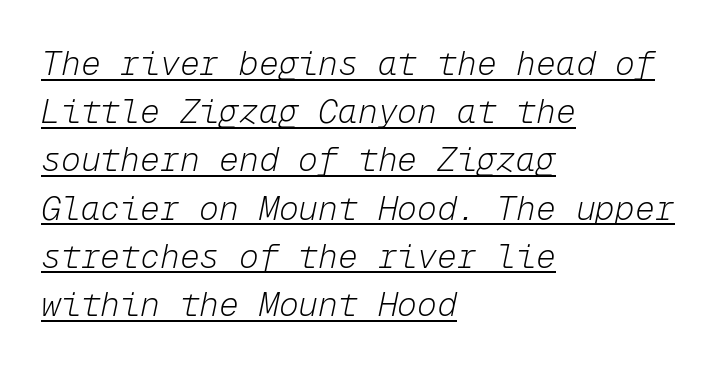
{"italic": "yes", "lean": "right", "slant_degrees": 12, "bold": "no", "weight": "light", "width": "normal", "stroke_contrast": "low", "x_height": "medium", "monospaced": "yes", "underline": "yes", "align": "left", "line_spacing": "normal", "line_spacing_ratio": 1.46, "letter_spacing": "normal", "letter_spacing_em": 0.0, "glyph_px": 33}
